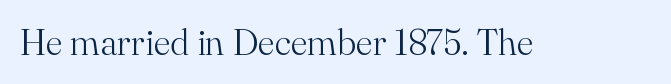
The image shows 36 px light serif type, upright; set normal letter spacing, not underlined; medium stroke contrast and a small x-height.
